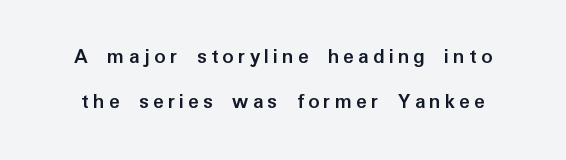
{"italic": "no", "bold": "yes", "underline": "no", "line_spacing": "loose", "line_spacing_ratio": 2.03, "glyph_px": 22}
